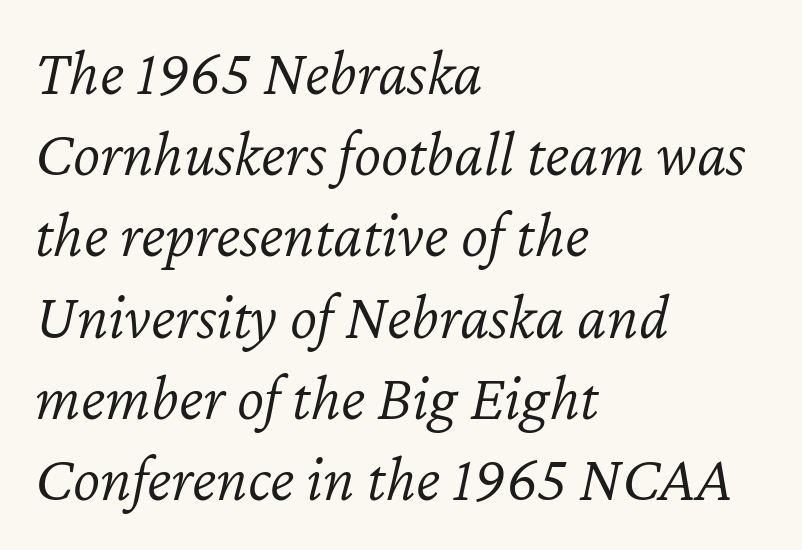
Q: Is the text bold? A: No.
Q: Is the text italic (slanted)? A: Yes, it leans right by about 12 degrees.
Q: Is the text underlined? A: No.
Q: How is the paragraph aligned? A: Left-aligned.
Q: Is the spacing between letters normal or unusually wide? A: Normal.
Q: Is the spacing between lines tight, normal or loose? A: Normal.
Q: Width (condensed, normal, or wide)? A: Normal.
Q: Stroke contrast? A: Low.
Q: x-height? A: Medium.
Q: Monospaced? A: No.
